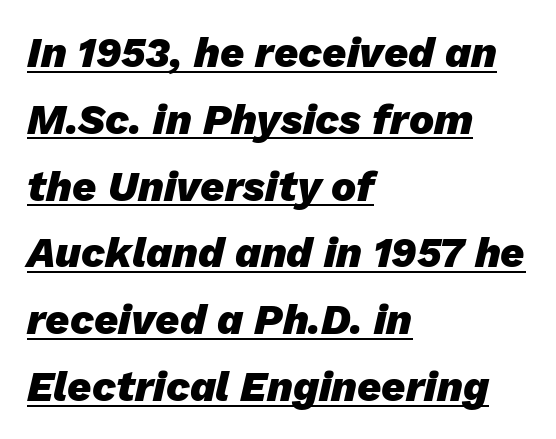
The image shows 42 px heavy type, italic (leaning right); set left-aligned, normal line spacing (1.59x), normal letter spacing, underlined; low stroke contrast and a medium x-height.
